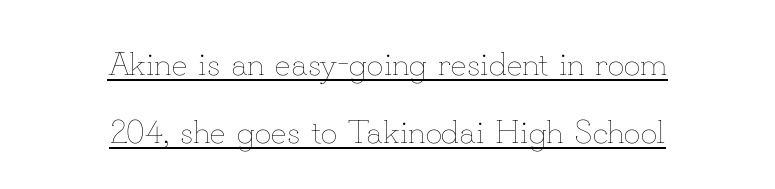
Q: Is the text bold? A: No.
Q: Is the text italic (slanted)? A: No, it is upright.
Q: Is the text underlined? A: Yes.
Q: How is the paragraph aligned? A: Centered.
Q: Is the spacing between letters normal or unusually wide? A: Normal.
Q: Is the spacing between lines tight, normal or loose? A: Loose.
Q: Width (condensed, normal, or wide)? A: Normal.
Q: Stroke contrast? A: Low.
Q: x-height? A: Small.
Q: Monospaced? A: No.
